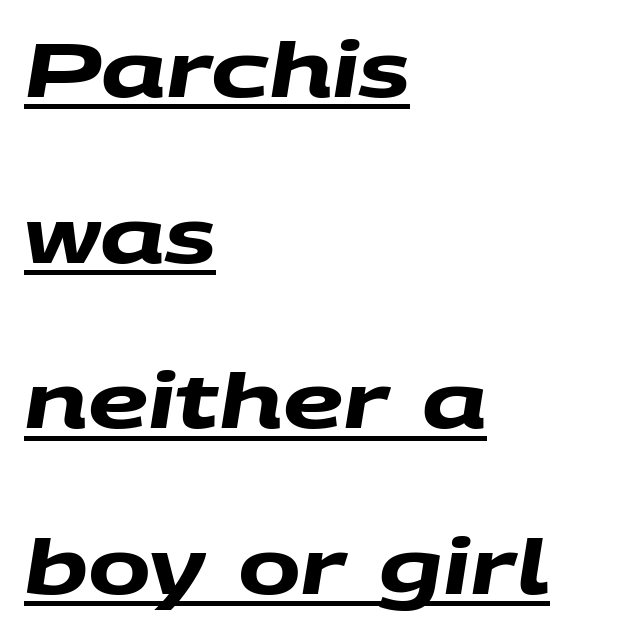
Q: Is the text bold? A: Yes.
Q: Is the typeface a serif or a sans-serif typeface? A: Sans-serif.
Q: Is the text underlined? A: Yes.
Q: How is the paragraph aligned? A: Left-aligned.
Q: Is the spacing between letters normal or unusually wide? A: Normal.
Q: Is the spacing between lines tight, normal or loose? A: Loose.
Q: Width (condensed, normal, or wide)? A: Wide.
Q: Stroke contrast? A: Medium.
Q: x-height? A: Large.
Q: Monospaced? A: No.
